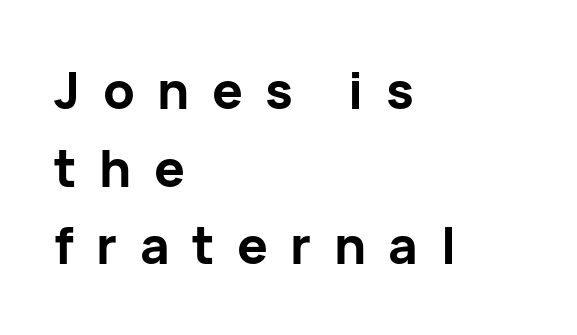
What weight is shown? A full bold with thick strokes. Italic? Not at all — the glyphs are vertical. Display-style spreading of the glyphs; the letterfit is very open. Here the designer chose a conventional face with non-uniform glyph widths. Horizontally, the lines are justified to the leading edge only. Bare-footed words on every line.
